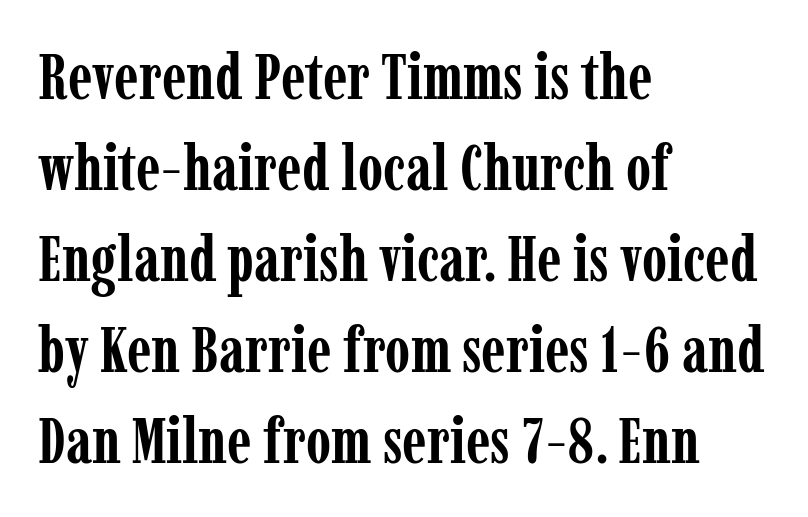
The image shows 64 px semibold, condensed serif type, upright; set left-aligned, normal line spacing (1.42x), normal letter spacing, not underlined; low stroke contrast and a medium x-height.
